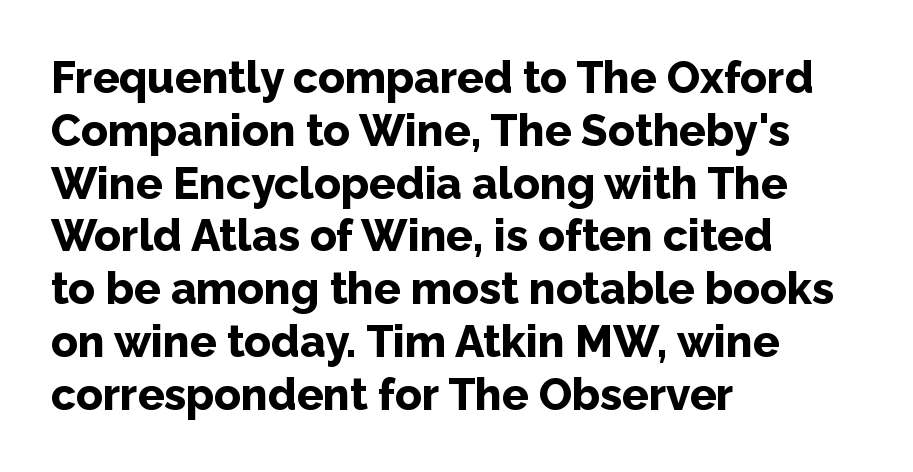
Proportional: the letters do not fall into vertical columns. These lines were composed using upright roman letters. The setting favours the left margin, as ordinary paragraphs usually do. Weight check: bold — yes, fully. Honestly, the letter spacing is just normal — you wouldn't notice it.
